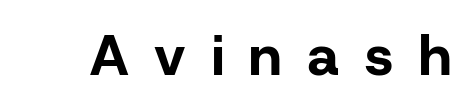
{"serif": "no", "italic": "no", "bold": "yes", "weight": "bold", "width": "normal", "stroke_contrast": "low", "x_height": "medium", "monospaced": "no", "underline": "no", "letter_spacing": "wide", "letter_spacing_em": 0.45, "glyph_px": 57}
